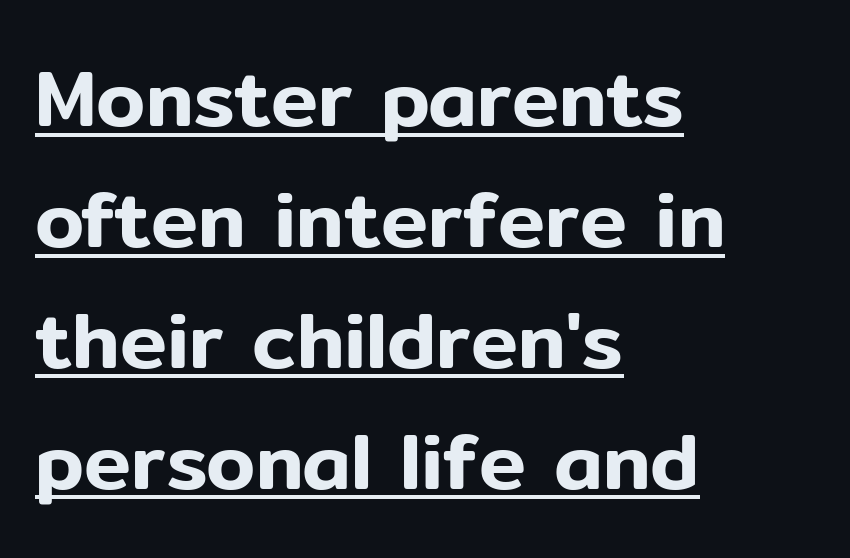
A typesetter would call this proportional, since set widths differ per character. The rendering uses a moderate line-height, typical for paragraphs. Nothing sits at the stroke ends, so this counts as sans-serif. You could call the tracking neutral — neither tight nor loose. Every word sits above its own underline. Do the letters lean? They stand straight.
